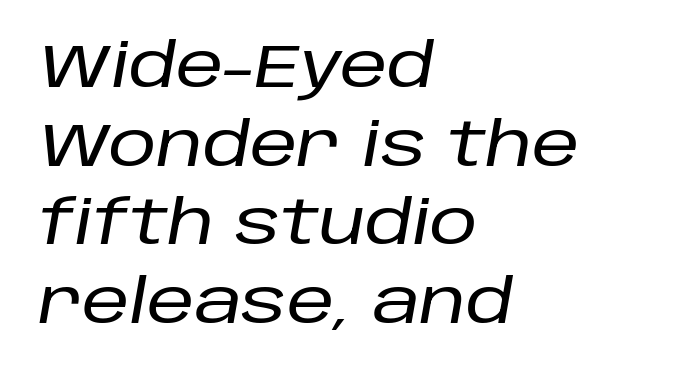
The image shows 60 px text type, italic (leaning right); set left-aligned, normal line spacing (1.31x), normal letter spacing, not underlined; low stroke contrast and a large x-height.
